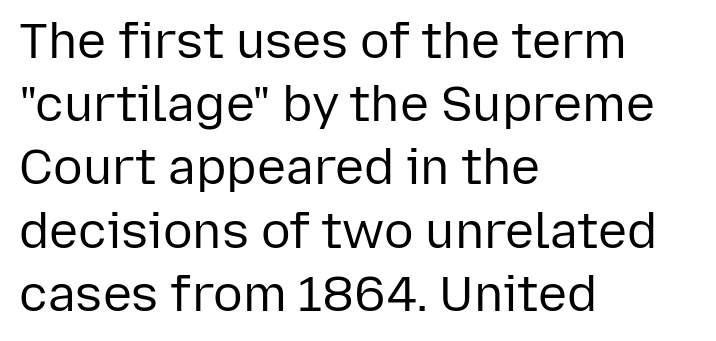
{"serif": "no", "italic": "no", "bold": "no", "weight": "regular", "width": "normal", "stroke_contrast": "low", "x_height": "medium", "monospaced": "no", "underline": "no", "align": "left", "line_spacing": "normal", "line_spacing_ratio": 1.29, "letter_spacing": "normal", "letter_spacing_em": 0.0, "glyph_px": 49}
